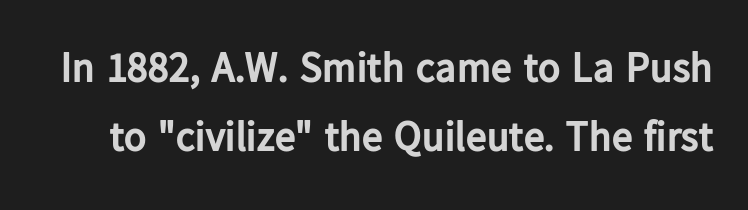
Is there any slant? The stems are plumb. Looks like regular typesetting: each glyph gets only the width it needs. Strong, thick strokes mark this as bold type. Grotesque or geometric, the face here clearly has no serifs.
